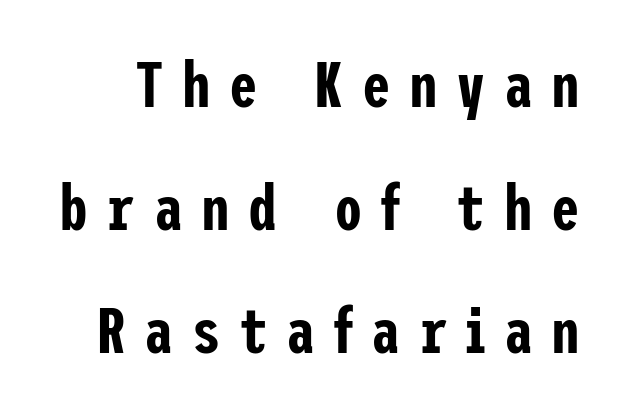
{"serif": "no", "italic": "no", "width": "condensed", "stroke_contrast": "low", "x_height": "medium", "underline": "no", "line_spacing": "loose", "line_spacing_ratio": 1.92, "letter_spacing": "wide", "letter_spacing_em": 0.29, "glyph_px": 64}
